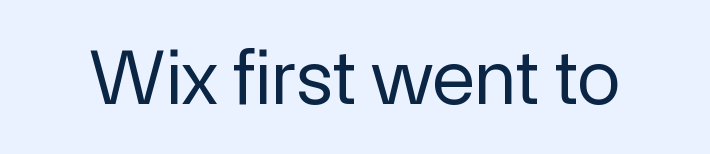
{"serif": "no", "italic": "no", "bold": "no", "weight": "regular", "width": "normal", "x_height": "medium", "monospaced": "no", "underline": "no", "letter_spacing": "normal", "letter_spacing_em": 0.0, "glyph_px": 79}
